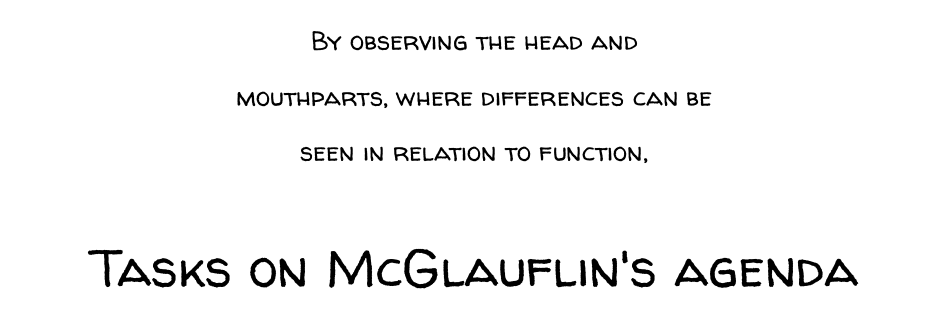
Q: Is the text bold? A: No.
Q: Is the text italic (slanted)? A: No, it is upright.
Q: Is the typeface a serif or a sans-serif typeface? A: Sans-serif.
Q: Is the text underlined? A: No.
Q: How is the paragraph aligned? A: Centered.
Q: Is the spacing between letters normal or unusually wide? A: Normal.
Q: Is the spacing between lines tight, normal or loose? A: Loose.
Q: Which block of text is set in a larger size, the first (top) or the second (bottom)? A: The second (bottom) one.
Q: Width (condensed, normal, or wide)? A: Normal.
Q: Stroke contrast? A: Low.
Q: x-height? A: Medium.
Q: Monospaced? A: No.
